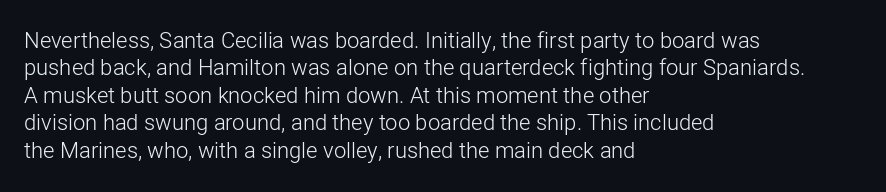
Counters stay open thanks to moderate or lighter strokes. All the whitespace from short lines collects on the right. Normally led — the rows are evenly, conventionally spaced. The glyphs are unaccompanied by any horizontal stroke below them.
